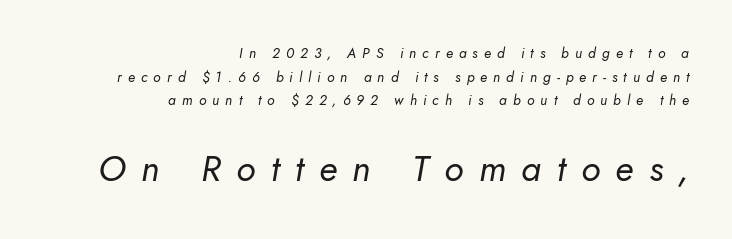
The image shows 36 px regular-weight type, italic (leaning right); set right-aligned, normal line spacing (1.68x), unusually wide letter spacing (+0.43 em), not underlined; the second (bottom) block is 2.57x larger; low stroke contrast and a small x-height.
